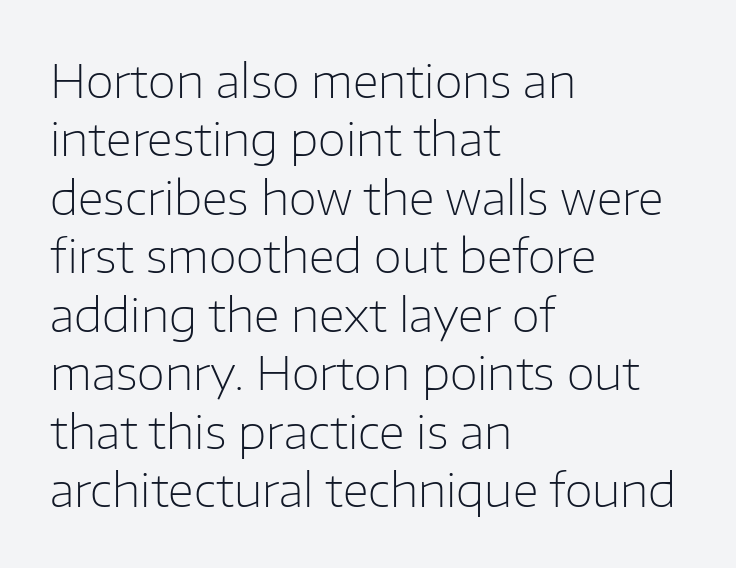
The image shows 46 px light sans-serif type, upright; set left-aligned, normal line spacing (1.27x), normal letter spacing, not underlined; low stroke contrast and a medium x-height.
